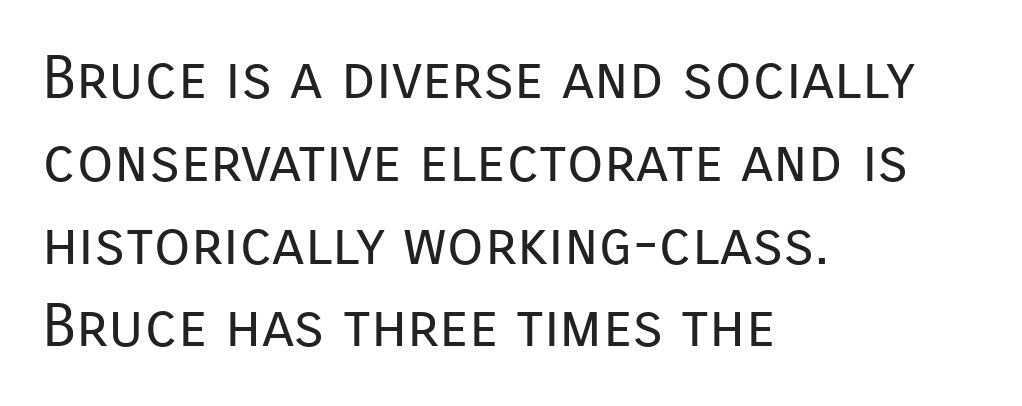
Q: Is the text bold? A: No.
Q: Is the text italic (slanted)? A: No, it is upright.
Q: Is the typeface a serif or a sans-serif typeface? A: Sans-serif.
Q: Is the text underlined? A: No.
Q: How is the paragraph aligned? A: Left-aligned.
Q: Is the spacing between letters normal or unusually wide? A: Normal.
Q: Is the spacing between lines tight, normal or loose? A: Normal.
Q: Width (condensed, normal, or wide)? A: Normal.
Q: Stroke contrast? A: Low.
Q: x-height? A: Medium.
Q: Monospaced? A: No.
